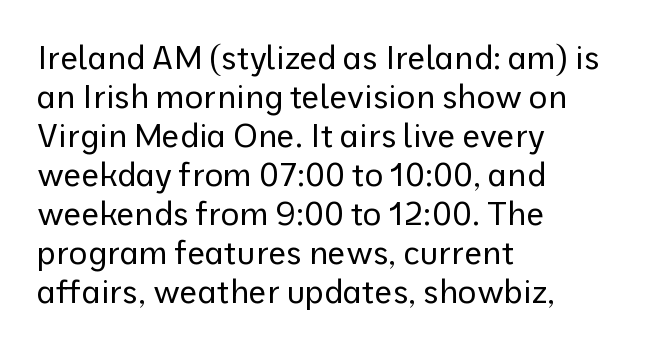
{"serif": "no", "italic": "no", "bold": "no", "weight": "regular", "width": "normal", "stroke_contrast": "low", "x_height": "medium", "monospaced": "no", "underline": "no", "align": "left", "line_spacing_ratio": 1.22, "letter_spacing": "normal", "letter_spacing_em": 0.0, "glyph_px": 32}
